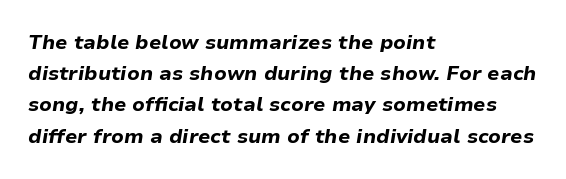
Q: Is the text bold? A: Yes.
Q: Is the text italic (slanted)? A: Yes, it leans right by about 9 degrees.
Q: Is the text underlined? A: No.
Q: How is the paragraph aligned? A: Left-aligned.
Q: Is the spacing between letters normal or unusually wide? A: Normal.
Q: Is the spacing between lines tight, normal or loose? A: Normal.
